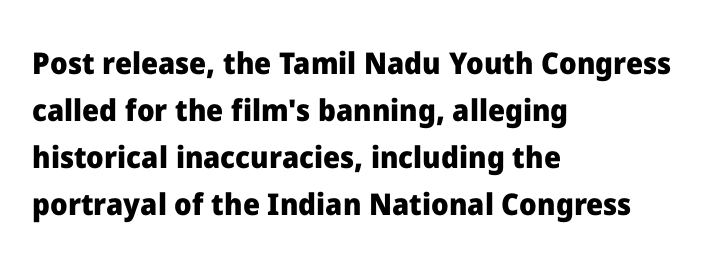
The image shows 30 px heavy sans-serif type, upright; set left-aligned, normal line spacing (1.57x), normal letter spacing, not underlined; low stroke contrast and a medium x-height.
